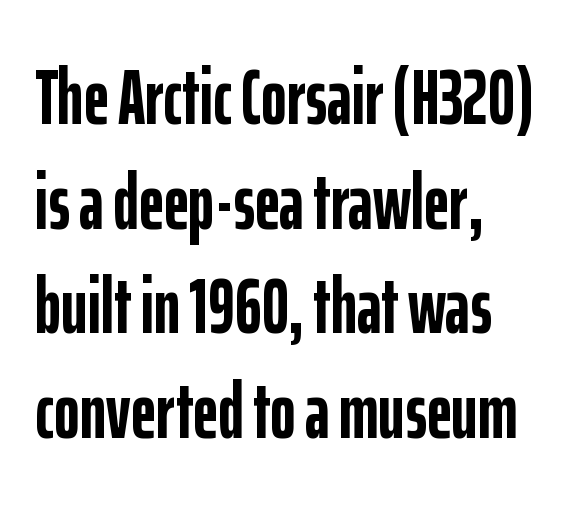
The image shows 78 px semibold, condensed sans-serif type, upright; set left-aligned, normal line spacing (1.34x), normal letter spacing, not underlined; low stroke contrast and a medium x-height.
